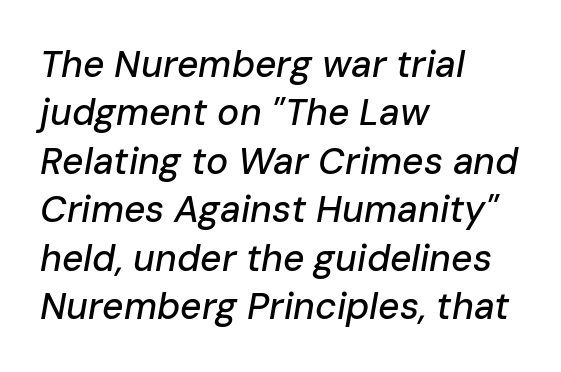
The image shows 37 px text type, italic (leaning right); set left-aligned, normal line spacing (1.31x), normal letter spacing, not underlined; low stroke contrast and a medium x-height.
